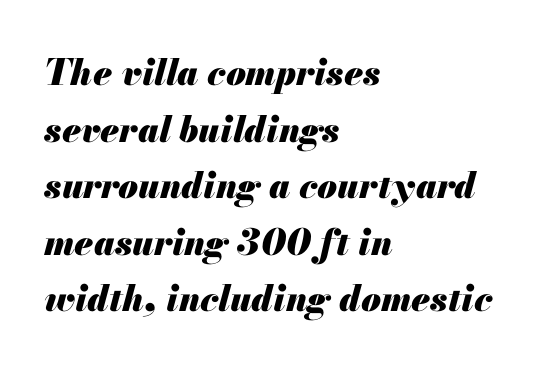
{"italic": "yes", "lean": "right", "slant_degrees": 13, "bold": "yes", "weight": "heavy", "width": "normal", "stroke_contrast": "medium", "x_height": "small", "monospaced": "no", "underline": "no", "align": "left", "line_spacing": "normal", "line_spacing_ratio": 1.57, "letter_spacing": "normal", "letter_spacing_em": 0.0, "glyph_px": 36}
